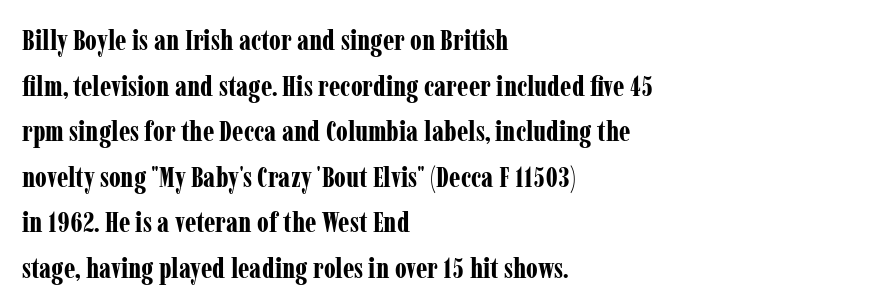
Q: Is the text bold? A: Yes.
Q: Is the text italic (slanted)? A: No, it is upright.
Q: Is the typeface a serif or a sans-serif typeface? A: Serif.
Q: Is the text underlined? A: No.
Q: How is the paragraph aligned? A: Left-aligned.
Q: Is the spacing between letters normal or unusually wide? A: Normal.
Q: Is the spacing between lines tight, normal or loose? A: Normal.
Q: Width (condensed, normal, or wide)? A: Condensed.
Q: Stroke contrast? A: Low.
Q: x-height? A: Medium.
Q: Monospaced? A: No.
